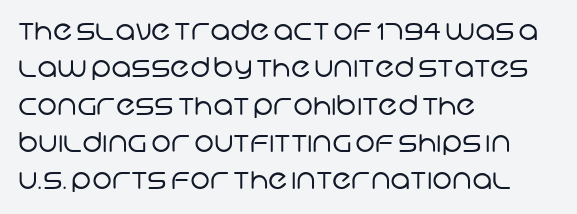
The image shows 27 px text type; set left-aligned, normal line spacing (1.38x), normal letter spacing, not underlined.
